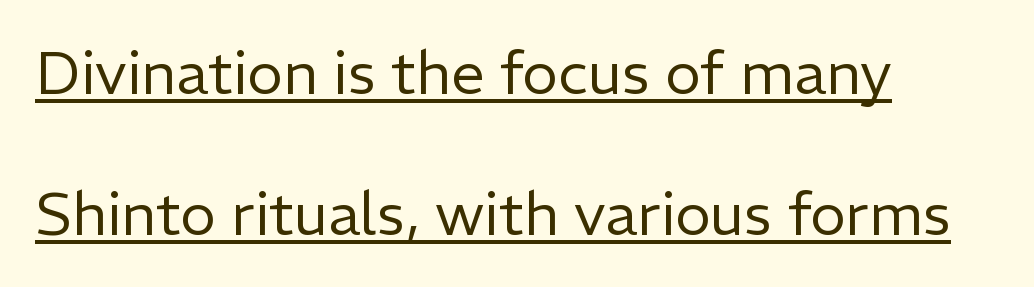
The image shows 60 px regular-weight sans-serif type, upright; set left-aligned, loose line spacing (2.35x), normal letter spacing, underlined; low stroke contrast and a medium x-height.
